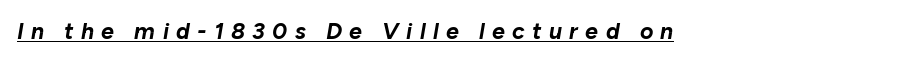
Q: Is the text bold? A: Yes.
Q: Is the text italic (slanted)? A: Yes, it leans right by about 10 degrees.
Q: Is the text underlined? A: Yes.
Q: Is the spacing between letters normal or unusually wide? A: Unusually wide.
